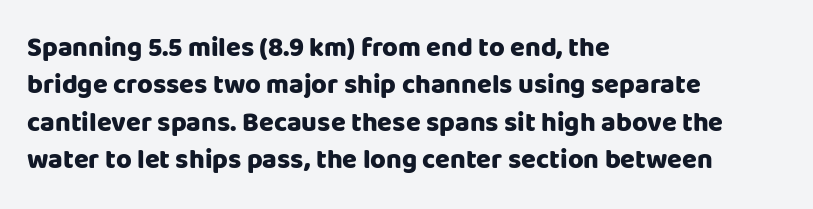
The image shows 27 px bold type, upright; set left-aligned, normal line spacing (1.38x), normal letter spacing, not underlined.
